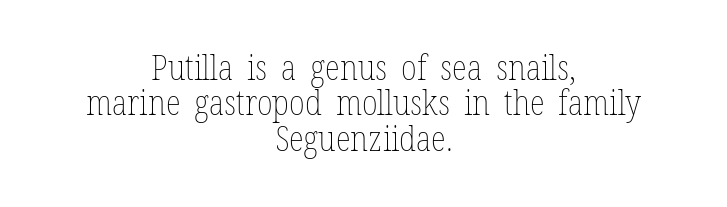
Q: Is the text bold? A: No.
Q: Is the text italic (slanted)? A: No, it is upright.
Q: Is the text underlined? A: No.
Q: How is the paragraph aligned? A: Centered.
Q: Is the spacing between letters normal or unusually wide? A: Normal.
Q: Is the spacing between lines tight, normal or loose? A: Tight.
Q: Width (condensed, normal, or wide)? A: Condensed.
Q: Stroke contrast? A: Low.
Q: x-height? A: Medium.
Q: Monospaced? A: No.
